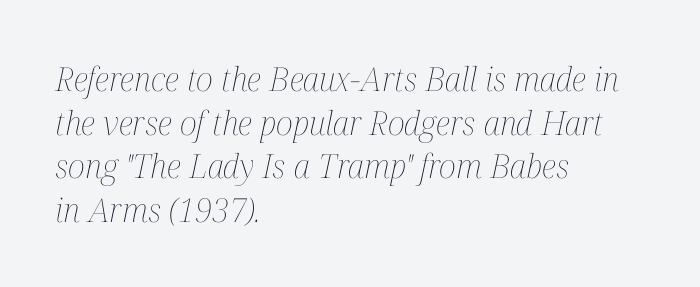
{"italic": "yes", "lean": "right", "slant_degrees": 12, "bold": "no", "weight": "thin", "width": "condensed", "stroke_contrast": "medium", "x_height": "medium", "monospaced": "no", "underline": "no", "align": "left", "line_spacing": "normal", "line_spacing_ratio": 1.32, "letter_spacing": "normal", "letter_spacing_em": 0.0, "glyph_px": 33}
